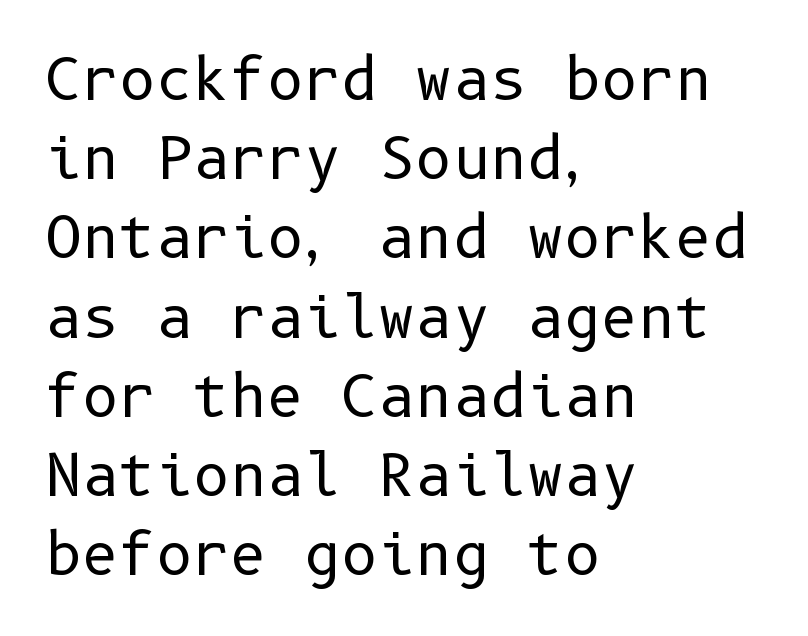
The line-height multiplier appears to be the usual default. The typeface chosen for these lines omits serifs. This sample is left-justified, so line endings fall wherever the words run out. The strokes are not fattened; the text isn't bold.
